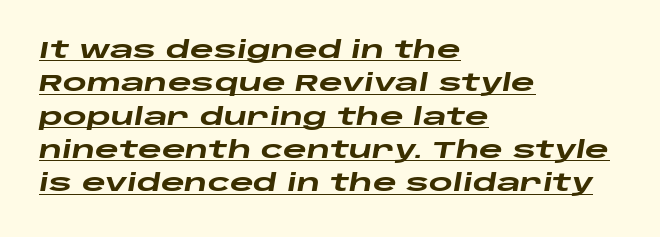
Each glyph is drawn with heavy, bold strokes. A continuous stroke trails under the words, as in a hyperlink. Does extra space separate the letters? No, they use regular spacing. Reading down the block, your eye returns to a fixed left position each line. The glyphs look as if they've been sheared to an angle.
